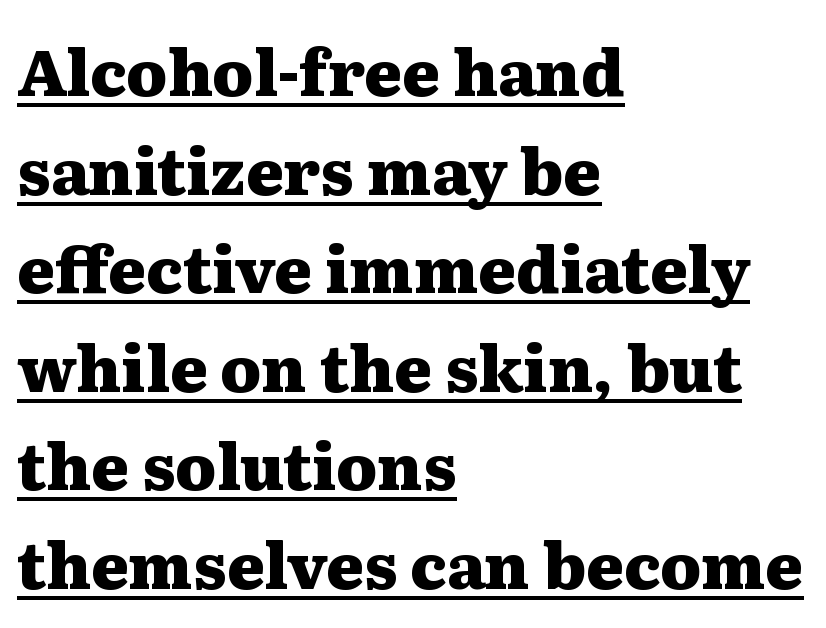
Notice how thick the strokes are: this is what a full bold looks like. If you measured baseline to baseline, you'd find a middling distance. The specimen includes a rule beneath the text block's lines. This rendering employs a face with finishing strokes, i.e., a serif.
